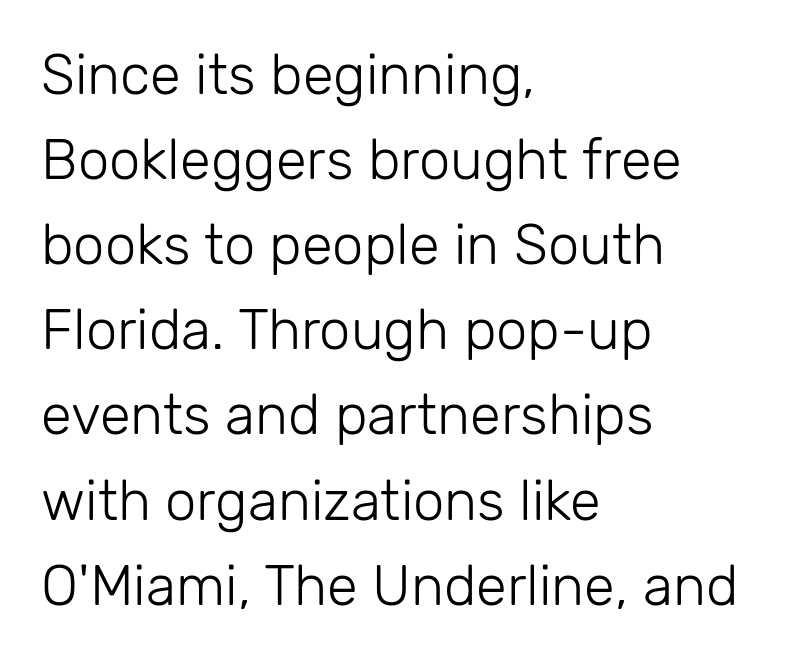
{"serif": "no", "italic": "no", "bold": "no", "weight": "light", "width": "normal", "stroke_contrast": "low", "x_height": "medium", "monospaced": "no", "underline": "no", "align": "left", "line_spacing": "normal", "line_spacing_ratio": 1.52, "letter_spacing": "normal", "letter_spacing_em": 0.0, "glyph_px": 56}
